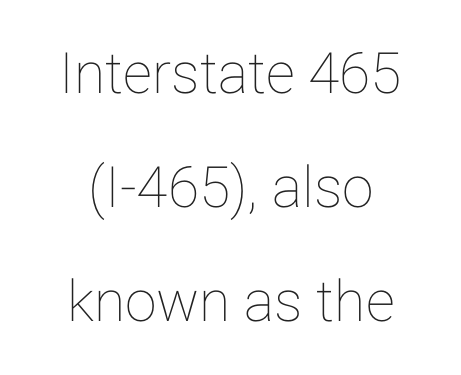
{"italic": "no", "width": "normal", "stroke_contrast": "low", "x_height": "medium", "monospaced": "no", "underline": "no", "line_spacing": "loose", "line_spacing_ratio": 2.0, "letter_spacing": "normal", "letter_spacing_em": 0.0, "glyph_px": 57}
